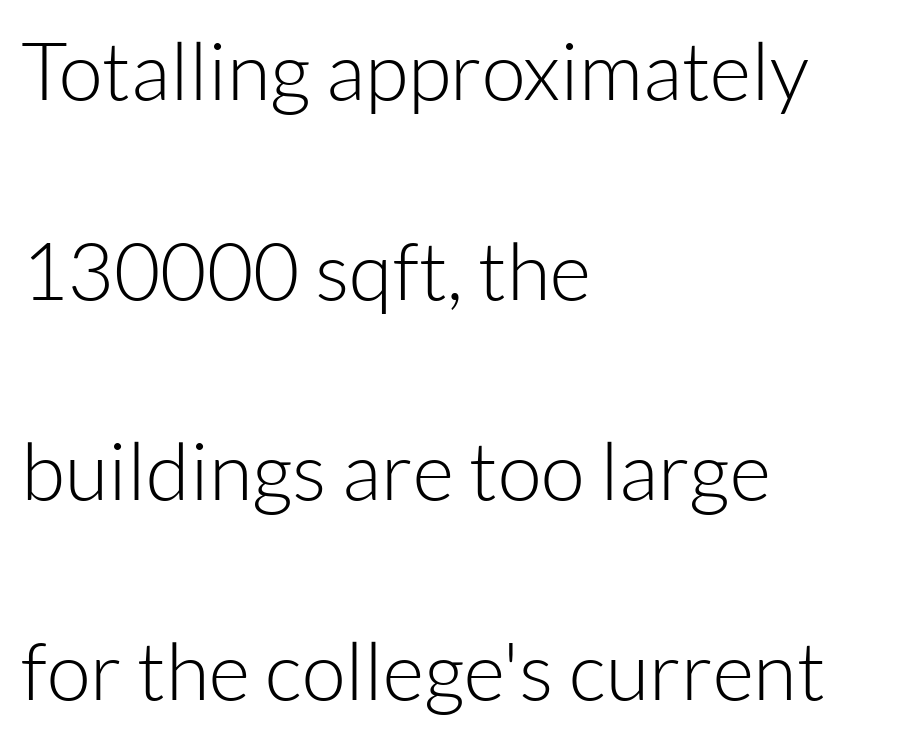
The image shows 80 px light sans-serif type, upright; set left-aligned, loose line spacing (2.5x), normal letter spacing, not underlined; low stroke contrast and a medium x-height.
